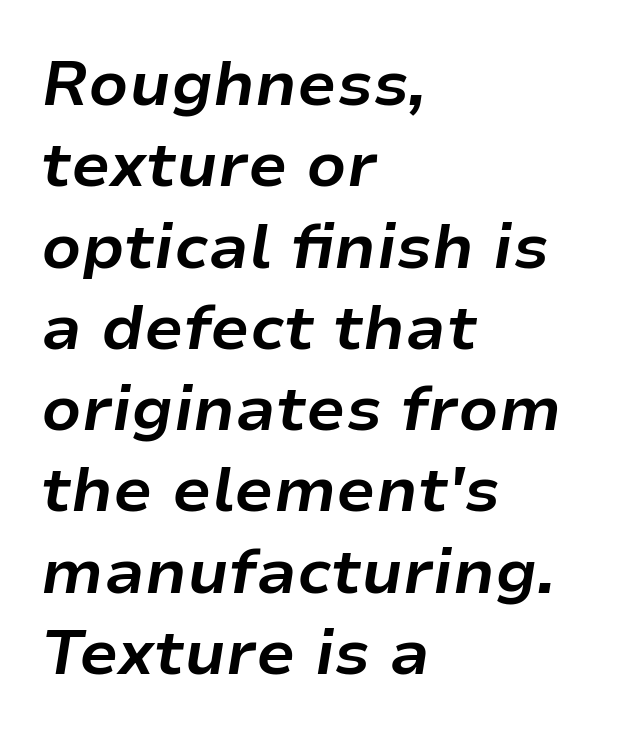
{"italic": "yes", "lean": "right", "slant_degrees": 9, "bold": "yes", "weight": "bold", "width": "normal", "stroke_contrast": "low", "x_height": "medium", "monospaced": "no", "underline": "no", "align": "left", "line_spacing": "normal", "line_spacing_ratio": 1.29, "letter_spacing": "normal", "letter_spacing_em": 0.0, "glyph_px": 63}
